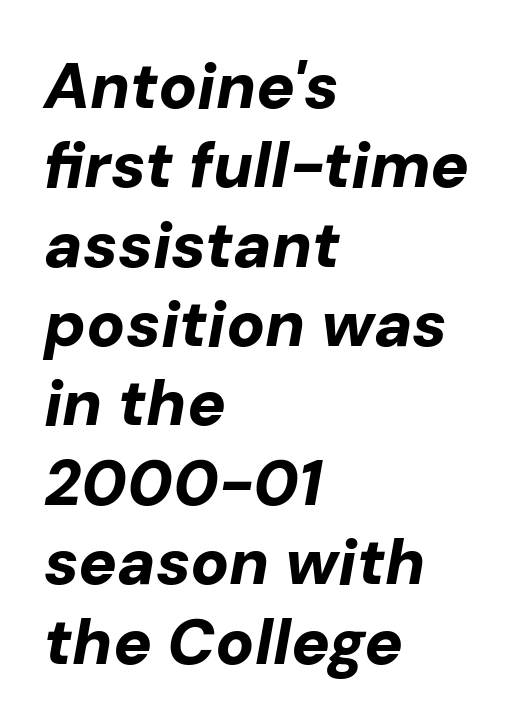
The image shows 64 px bold type, italic (leaning right); set left-aligned, line spacing 1.24x, normal letter spacing, not underlined; low stroke contrast and a medium x-height.
